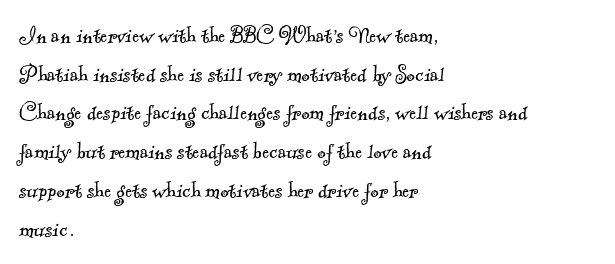
{"bold": "no", "underline": "no", "align": "left", "line_spacing": "normal", "line_spacing_ratio": 1.49, "letter_spacing": "normal", "letter_spacing_em": 0.0, "glyph_px": 26}
